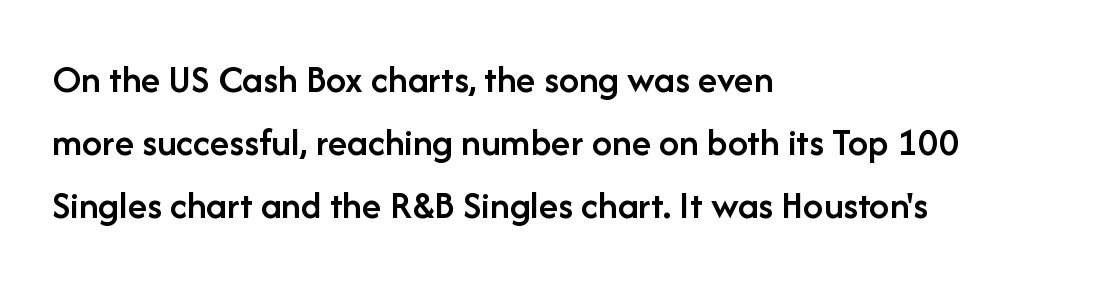
The image shows 40 px semibold sans-serif type, upright; set left-aligned, normal line spacing (1.57x), normal letter spacing, not underlined; low stroke contrast and a medium x-height.
